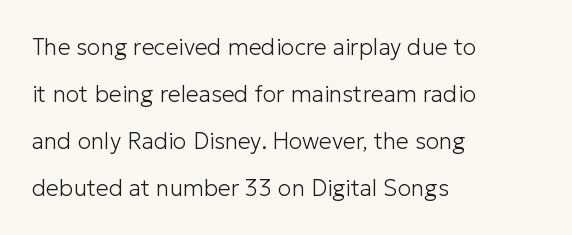
Quick note: not italic, upright. Stroke thickness stays within the range of a standard reading face or lighter. Leading is clearly above the norm, producing a sparse column. The lines are quadded left. The letters sit at their default tracking, neither squeezed nor spread.
